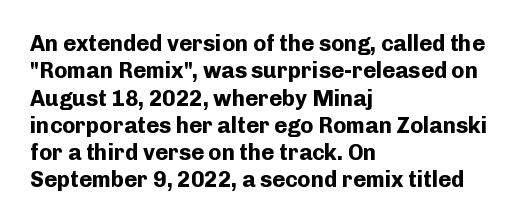
Q: Is the text bold? A: Yes.
Q: Is the text italic (slanted)? A: No, it is upright.
Q: Is the text underlined? A: No.
Q: How is the paragraph aligned? A: Left-aligned.
Q: Is the spacing between letters normal or unusually wide? A: Normal.
